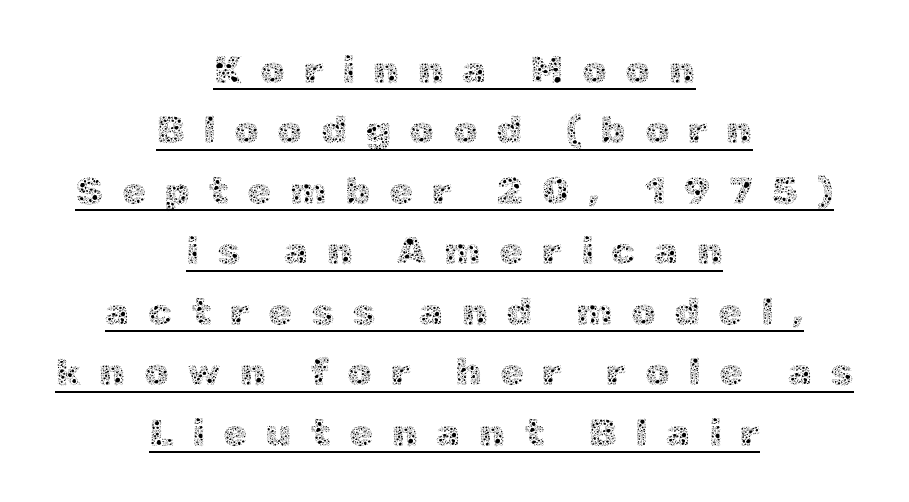
Q: Is the text bold? A: No.
Q: Is the text italic (slanted)? A: No, it is upright.
Q: Is the text underlined? A: Yes.
Q: How is the paragraph aligned? A: Centered.
Q: Is the spacing between letters normal or unusually wide? A: Unusually wide.
Q: Is the spacing between lines tight, normal or loose? A: Normal.
Q: Width (condensed, normal, or wide)? A: Normal.
Q: x-height? A: Medium.
Q: Monospaced? A: No.
